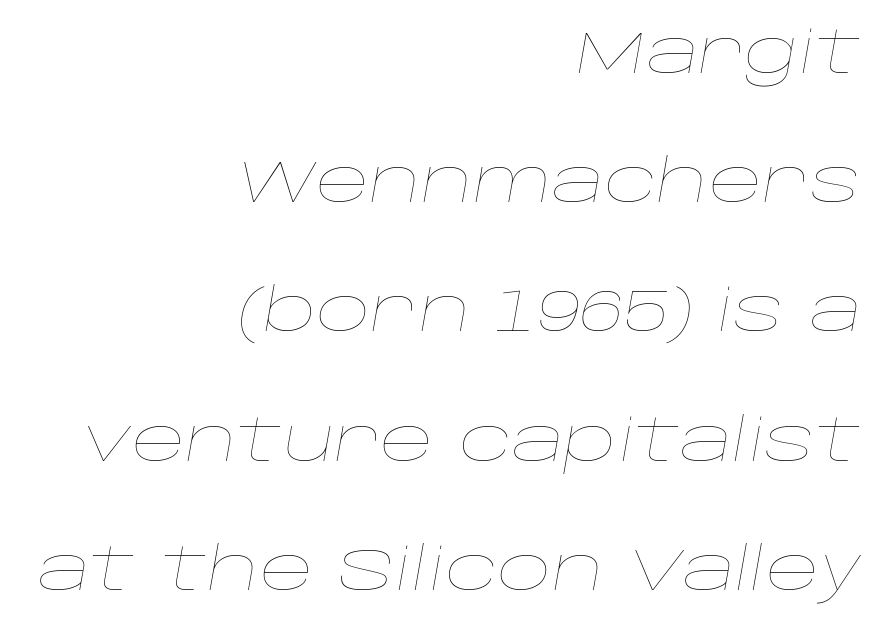
This rendering features lettering with no underline. The font is comparable to plain body text, perhaps lighter. Every row of glyphs terminates at an identical x-position on the right. Honestly, the letter spacing is just normal — you wouldn't notice it. Do the characters align in a grid? No, the font is proportional. This sample trades compactness for vertical openness between lines.
